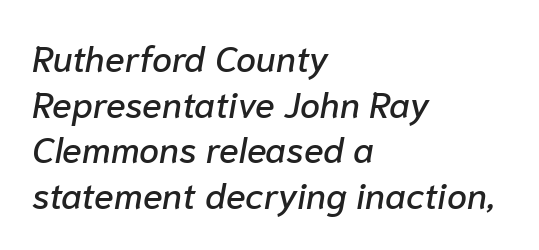
Notice how the passage keeps a crisp vertical edge on the left only. Plain, unruled lines of type. Is the type slanted? Yes — the strokes lean at a clear angle. The passage shown is typed in a proportional face where columns would drift. Letter spacing: default. A typesetter would call this leading conventional body-copy spacing.
